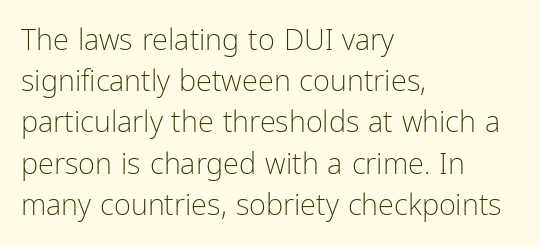
{"serif": "no", "italic": "no", "bold": "no", "weight": "light", "width": "condensed", "stroke_contrast": "low", "x_height": "medium", "monospaced": "no", "underline": "no", "align": "left", "line_spacing": "normal", "line_spacing_ratio": 1.42, "letter_spacing": "normal", "letter_spacing_em": 0.0, "glyph_px": 29}
